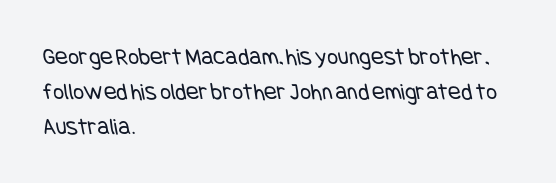
{"bold": "no", "underline": "no", "align": "left", "line_spacing": "normal", "line_spacing_ratio": 1.45, "letter_spacing": "normal", "letter_spacing_em": 0.0, "glyph_px": 24}
